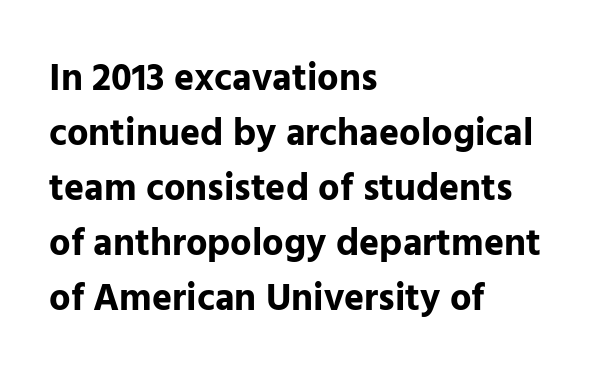
Q: Is the text bold? A: Yes.
Q: Is the text italic (slanted)? A: No, it is upright.
Q: Is the typeface a serif or a sans-serif typeface? A: Sans-serif.
Q: Is the text underlined? A: No.
Q: How is the paragraph aligned? A: Left-aligned.
Q: Is the spacing between letters normal or unusually wide? A: Normal.
Q: Is the spacing between lines tight, normal or loose? A: Normal.
Q: Width (condensed, normal, or wide)? A: Normal.
Q: Stroke contrast? A: Low.
Q: x-height? A: Medium.
Q: Monospaced? A: No.
